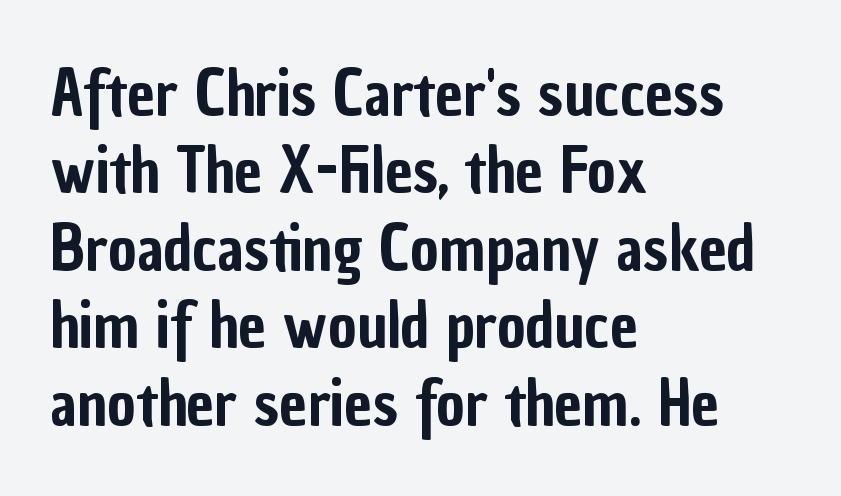
{"serif": "no", "italic": "no", "width": "condensed", "stroke_contrast": "low", "x_height": "medium", "monospaced": "no", "underline": "no", "align": "left", "line_spacing": "normal", "line_spacing_ratio": 1.25, "letter_spacing": "normal", "letter_spacing_em": 0.0, "glyph_px": 62}
